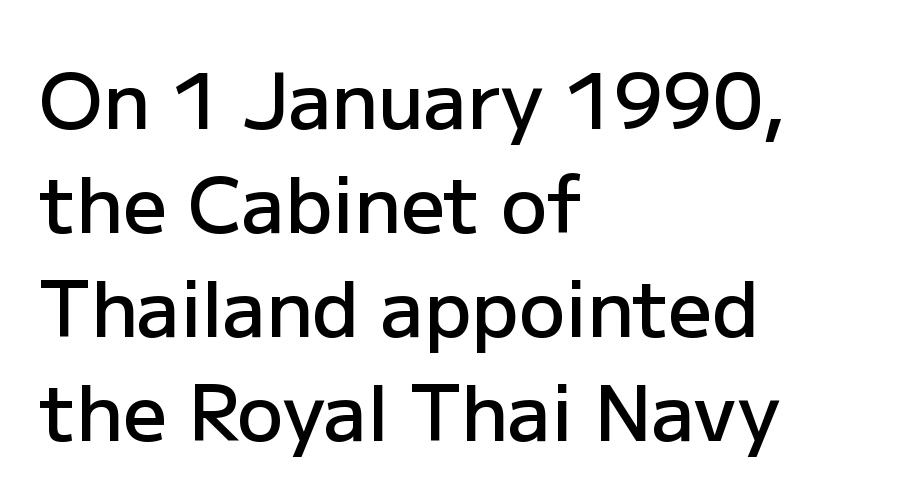
{"serif": "no", "italic": "no", "bold": "semi", "weight": "semibold", "width": "normal", "stroke_contrast": "low", "x_height": "medium", "monospaced": "no", "underline": "no", "align": "left", "line_spacing": "normal", "line_spacing_ratio": 1.35, "letter_spacing": "normal", "letter_spacing_em": 0.0, "glyph_px": 77}
